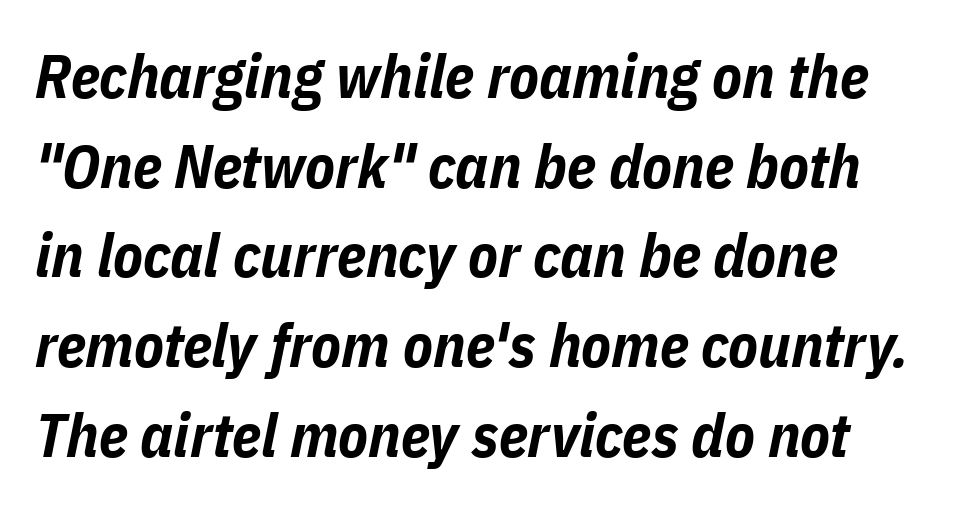
Bare-footed words on every line. How heavy is the stroke? Heavy — this is a bold. The typography opts for an oblique posture over an upright one. There is no visible air inserted between adjacent glyphs.
